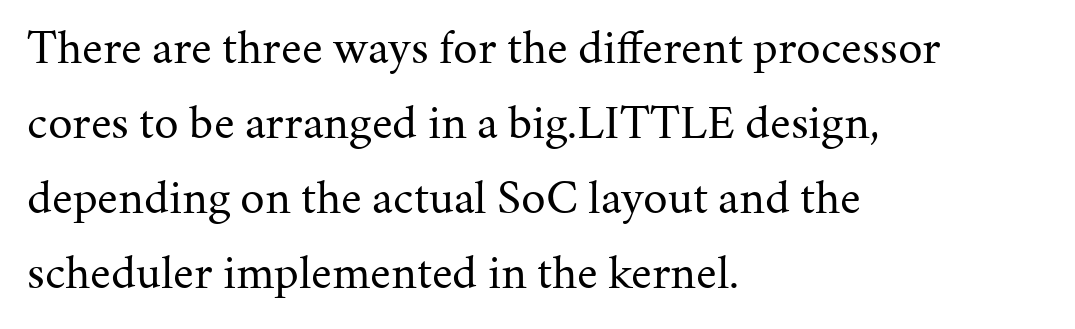
The image shows 49 px regular-weight serif type, upright; set left-aligned, normal line spacing (1.53x), normal letter spacing, not underlined; medium stroke contrast and a medium x-height.
